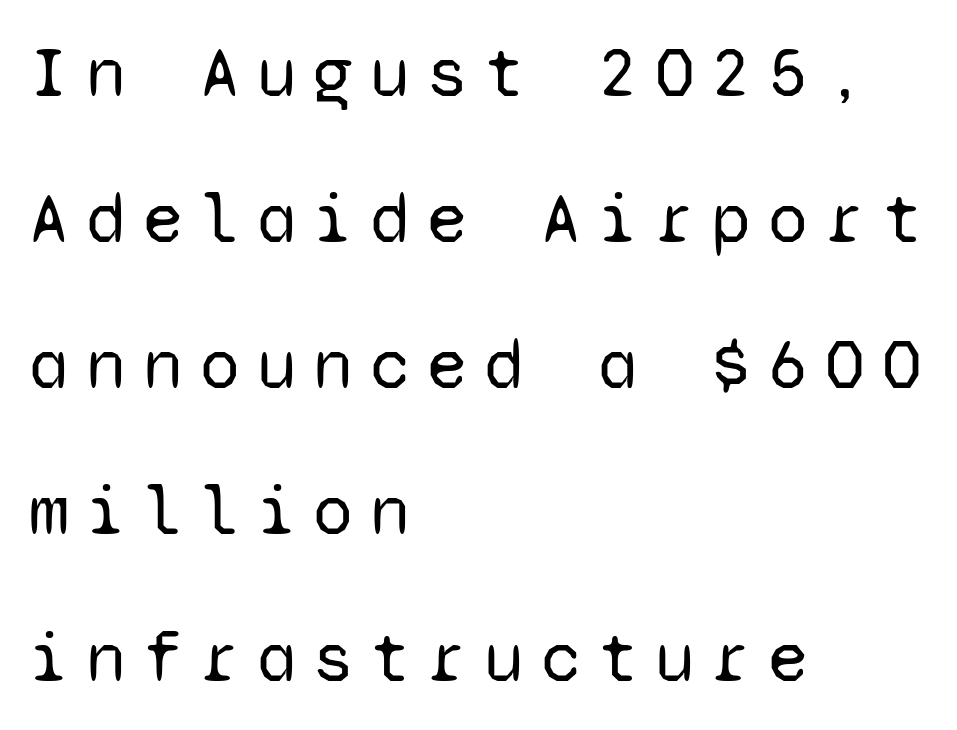
{"serif": "no", "italic": "no", "bold": "no", "weight": "regular", "width": "normal", "stroke_contrast": "low", "x_height": "medium", "monospaced": "yes", "underline": "no", "align": "left", "line_spacing": "loose", "line_spacing_ratio": 2.03, "letter_spacing": "wide", "letter_spacing_em": 0.24, "glyph_px": 72}
